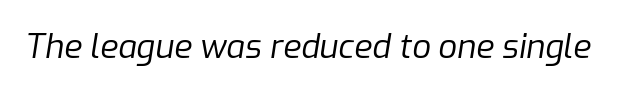
Q: Is the text bold? A: No.
Q: Is the text italic (slanted)? A: Yes, it leans right by about 9 degrees.
Q: Is the text underlined? A: No.
Q: Is the spacing between letters normal or unusually wide? A: Normal.
Q: Width (condensed, normal, or wide)? A: Normal.
Q: Stroke contrast? A: Low.
Q: x-height? A: Medium.
Q: Monospaced? A: No.
